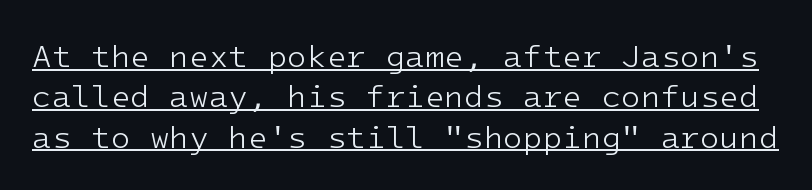
The image shows 32 px light sans-serif type, upright, monospaced; set normal line spacing (1.26x), normal letter spacing, underlined; low stroke contrast and a medium x-height.
